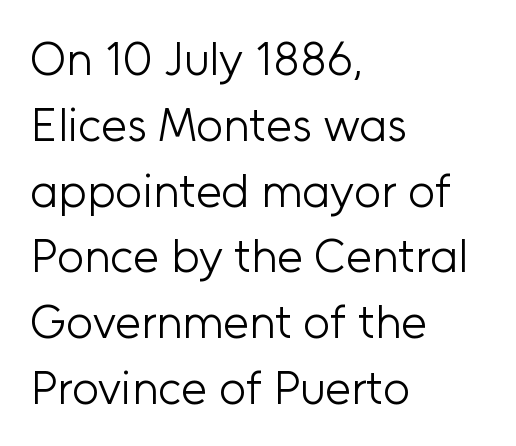
Look at the tracking — it's just the regular setting, nothing added. Compared with a typical body face, this is equally light or lighter still. Vertical strokes here are truly vertical. Proportional: the letters do not fall into vertical columns. Clear beneath every line of the passage.
